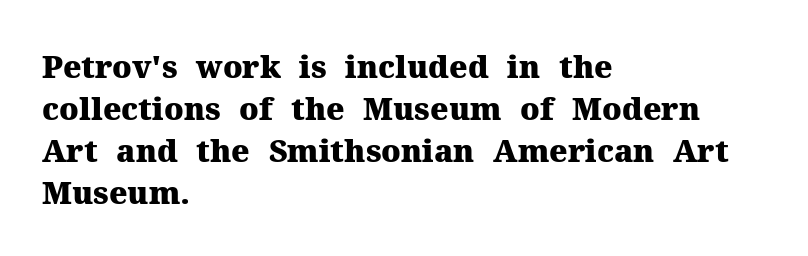
The image shows 31 px heavy serif type, upright; set left-aligned, normal line spacing (1.36x), normal letter spacing, not underlined; medium stroke contrast and a medium x-height.
